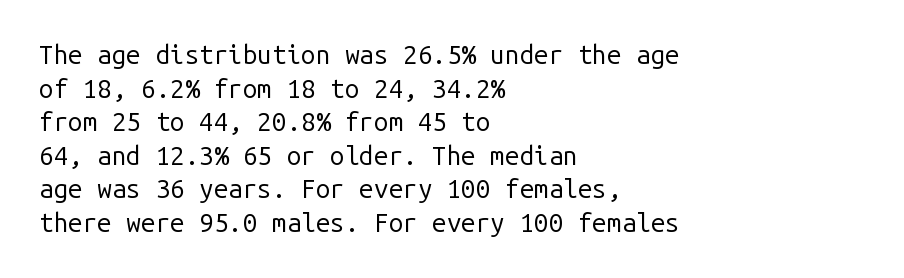
{"italic": "no", "bold": "no", "underline": "no", "align": "left", "line_spacing": "normal", "line_spacing_ratio": 1.29, "letter_spacing": "normal", "letter_spacing_em": 0.0, "glyph_px": 26}
